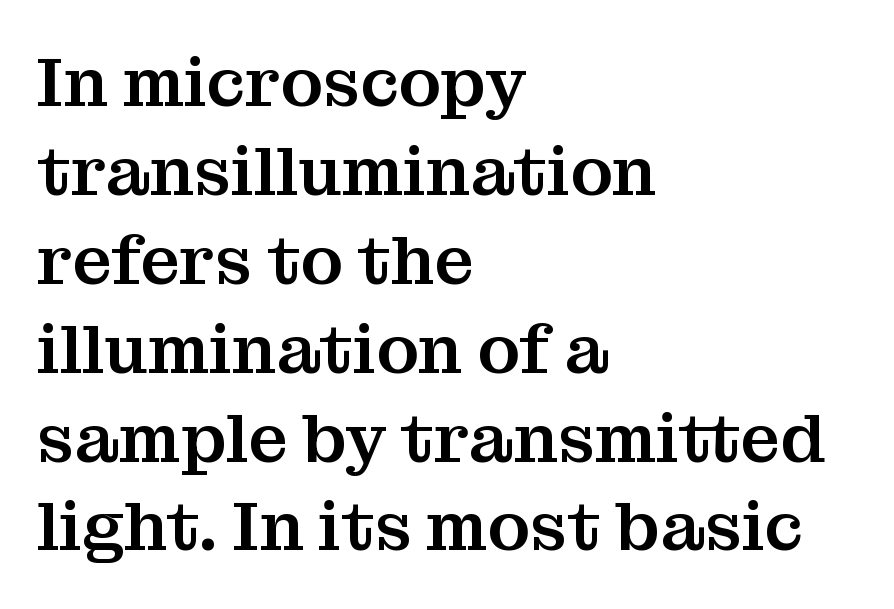
{"serif": "yes", "italic": "no", "width": "normal", "stroke_contrast": "medium", "x_height": "medium", "monospaced": "no", "underline": "no", "align": "left", "line_spacing": "normal", "line_spacing_ratio": 1.27, "letter_spacing": "normal", "letter_spacing_em": 0.0, "glyph_px": 70}
